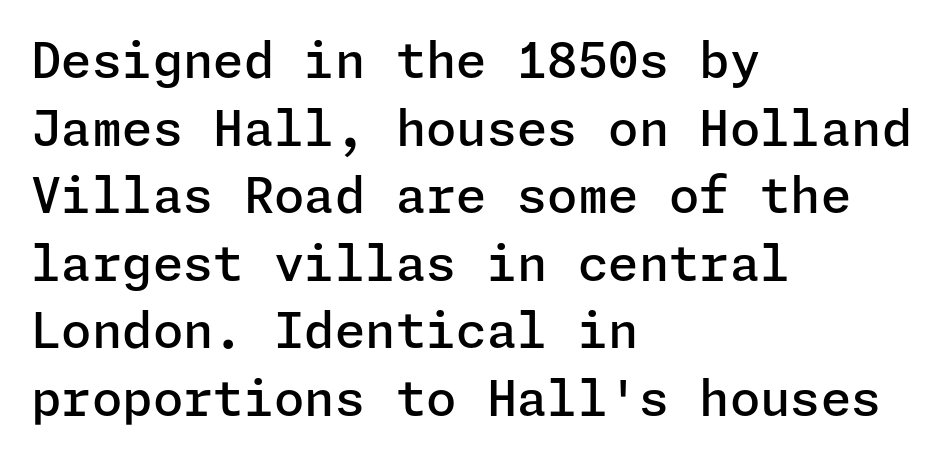
The image shows 49 px semibold sans-serif type, upright; set left-aligned, normal line spacing (1.38x), normal letter spacing, not underlined; low stroke contrast and a medium x-height.
